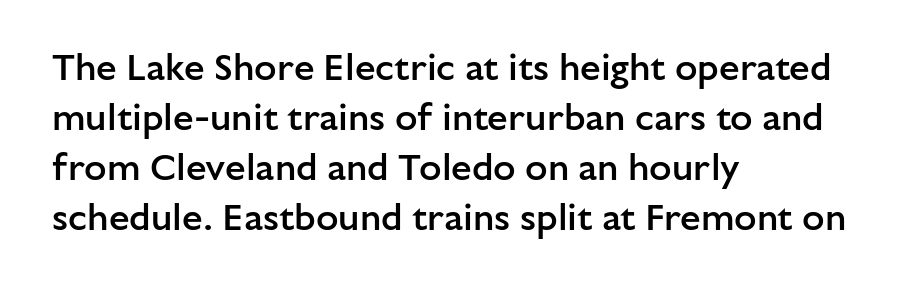
Q: Is the text bold? A: Semi-bold.
Q: Is the text italic (slanted)? A: No, it is upright.
Q: Is the typeface a serif or a sans-serif typeface? A: Sans-serif.
Q: Is the text underlined? A: No.
Q: How is the paragraph aligned? A: Left-aligned.
Q: Is the spacing between letters normal or unusually wide? A: Normal.
Q: Is the spacing between lines tight, normal or loose? A: Normal.
Q: Width (condensed, normal, or wide)? A: Normal.
Q: Stroke contrast? A: Low.
Q: x-height? A: Medium.
Q: Monospaced? A: No.
